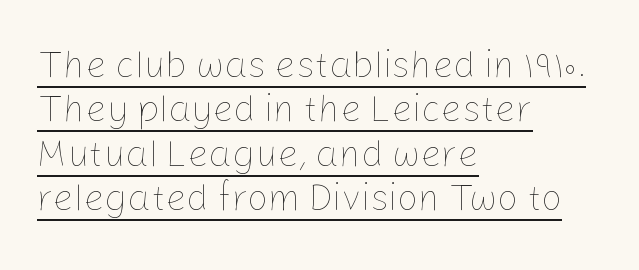
Every row of glyphs begins at an identical x-position on the left. The face used here is proportionally spaced, like ordinary book or web type. Posture: straight, roman, zero tilt. Emphasis is given by a line drawn under the lettering.
